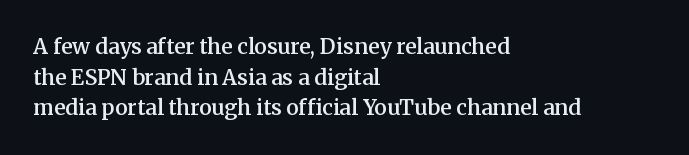
The image shows 21 px text type, upright; set left-aligned, normal line spacing (1.46x), normal letter spacing, not underlined.
